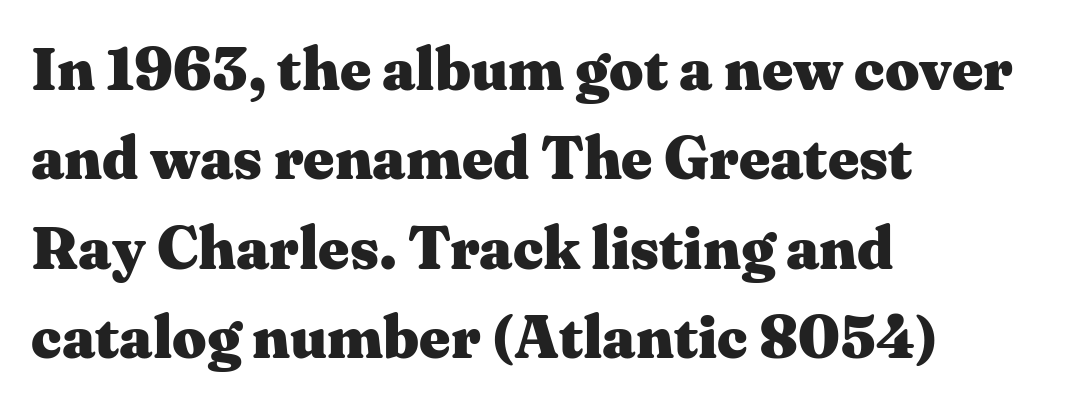
Q: Is the text bold? A: Yes.
Q: Is the text italic (slanted)? A: No, it is upright.
Q: Is the typeface a serif or a sans-serif typeface? A: Serif.
Q: Is the text underlined? A: No.
Q: How is the paragraph aligned? A: Left-aligned.
Q: Is the spacing between letters normal or unusually wide? A: Normal.
Q: Is the spacing between lines tight, normal or loose? A: Normal.
Q: Width (condensed, normal, or wide)? A: Wide.
Q: Stroke contrast? A: Medium.
Q: x-height? A: Medium.
Q: Monospaced? A: No.
